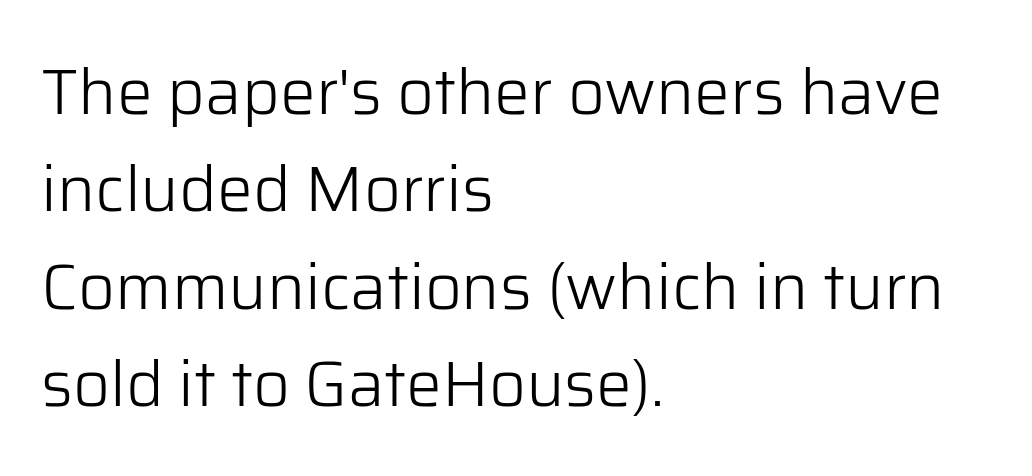
{"serif": "no", "italic": "no", "bold": "no", "weight": "light", "width": "normal", "stroke_contrast": "low", "x_height": "medium", "monospaced": "no", "underline": "no", "align": "left", "line_spacing": "normal", "line_spacing_ratio": 1.52, "letter_spacing": "normal", "letter_spacing_em": 0.0, "glyph_px": 64}
